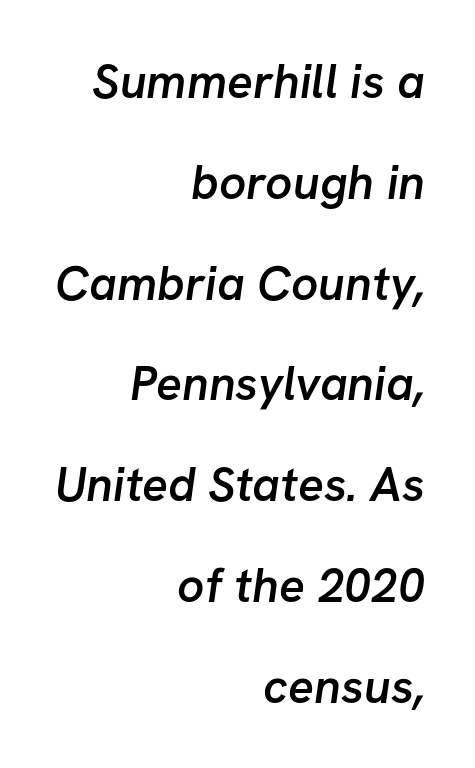
The image shows 48 px semibold sans-serif type; set right-aligned, loose line spacing (2.1x), normal letter spacing, not underlined; low stroke contrast and a medium x-height.
